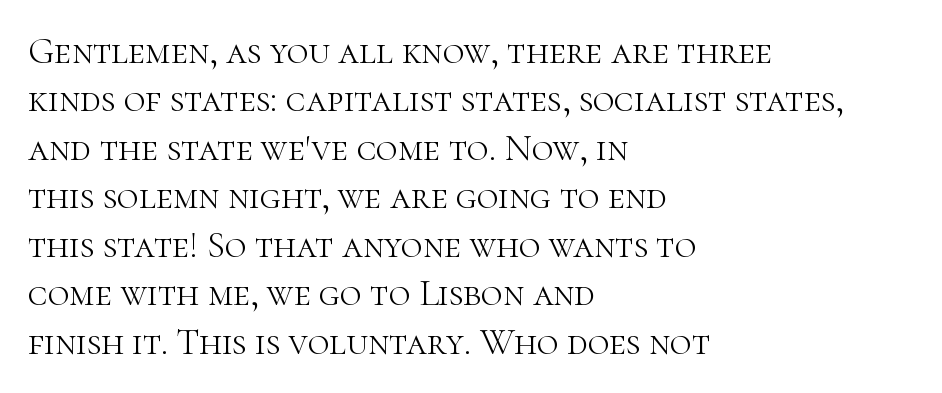
Note the varied advance widths — an 'i' is clearly narrower than an 'm'. A roman cut, with each character standing at attention. No word sits above an underline. One-word summary of the alignment: left. Bold? No — there's no thickening of the strokes. Reading down the column, the eye jumps a familiar distance to each next line.
